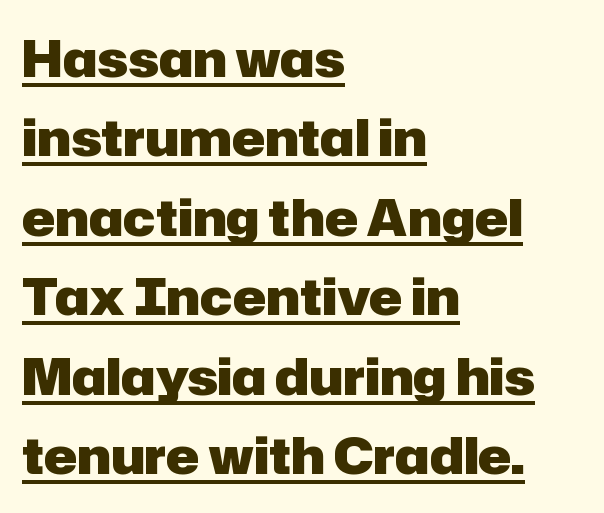
The image shows 50 px heavy sans-serif type, upright; set left-aligned, normal line spacing (1.59x), normal letter spacing, underlined; low stroke contrast and a medium x-height.
